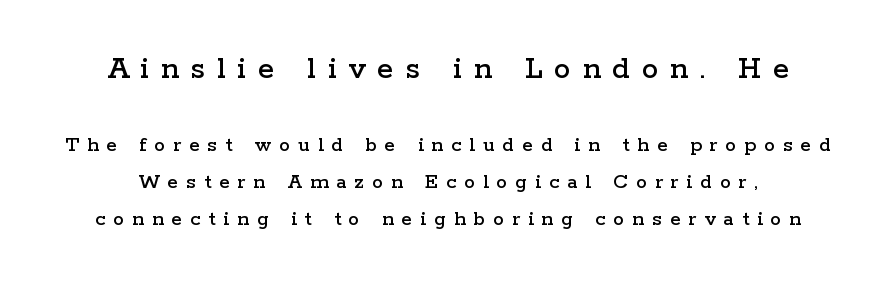
{"serif": "yes", "italic": "no", "width": "wide", "stroke_contrast": "low", "x_height": "medium", "monospaced": "no", "underline": "no", "line_spacing": "normal", "line_spacing_ratio": 1.68, "letter_spacing": "wide", "letter_spacing_em": 0.36, "larger_block": "first", "size_ratio": 1.5, "glyph_px": 33}
